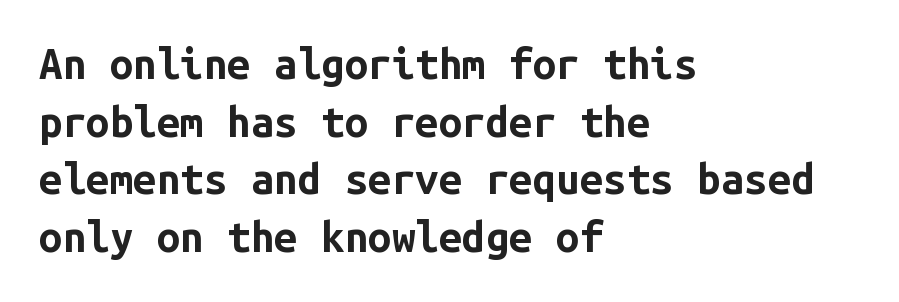
Q: Is the text bold? A: Yes.
Q: Is the text italic (slanted)? A: No, it is upright.
Q: Is the typeface a serif or a sans-serif typeface? A: Sans-serif.
Q: Is the text underlined? A: No.
Q: How is the paragraph aligned? A: Left-aligned.
Q: Is the spacing between letters normal or unusually wide? A: Normal.
Q: Is the spacing between lines tight, normal or loose? A: Normal.
Q: Width (condensed, normal, or wide)? A: Normal.
Q: Stroke contrast? A: Low.
Q: x-height? A: Medium.
Q: Monospaced? A: Yes.
